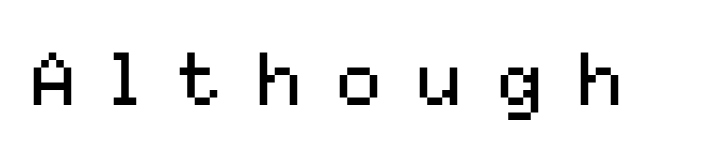
{"serif": "no", "italic": "no", "bold": "no", "weight": "regular", "width": "normal", "stroke_contrast": "medium", "x_height": "medium", "monospaced": "no", "underline": "no", "letter_spacing": "wide", "letter_spacing_em": 0.47, "glyph_px": 75}
